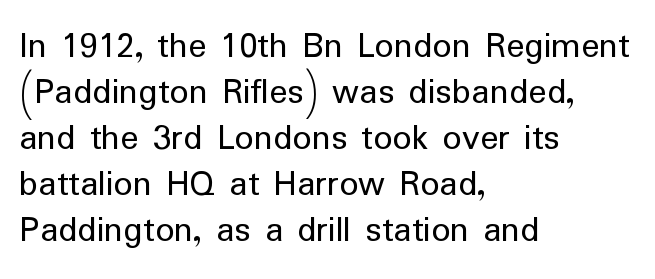
Q: Is the text bold? A: No.
Q: Is the text italic (slanted)? A: No, it is upright.
Q: Is the typeface a serif or a sans-serif typeface? A: Sans-serif.
Q: Is the text underlined? A: No.
Q: How is the paragraph aligned? A: Left-aligned.
Q: Is the spacing between letters normal or unusually wide? A: Normal.
Q: Width (condensed, normal, or wide)? A: Normal.
Q: Stroke contrast? A: Low.
Q: x-height? A: Medium.
Q: Monospaced? A: No.
